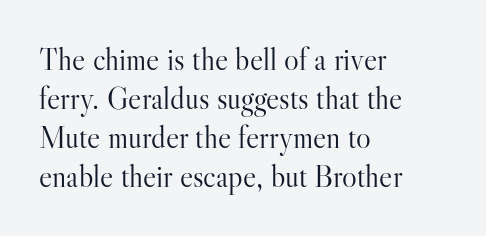
{"serif": "yes", "italic": "no", "bold": "no", "weight": "light", "width": "normal", "stroke_contrast": "high", "x_height": "small", "monospaced": "no", "underline": "no", "align": "left", "line_spacing": "normal", "line_spacing_ratio": 1.26, "letter_spacing": "normal", "letter_spacing_em": 0.0, "glyph_px": 31}
